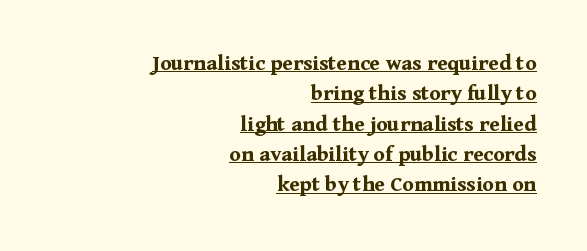
{"italic": "no", "bold": "yes", "underline": "yes", "align": "right", "line_spacing": "normal", "line_spacing_ratio": 1.32, "letter_spacing": "normal", "letter_spacing_em": 0.0, "glyph_px": 23}
